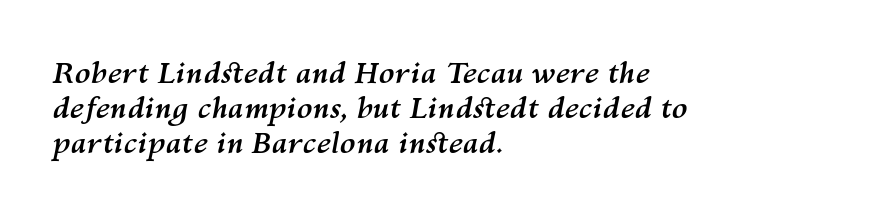
{"italic": "yes", "lean": "right", "slant_degrees": 10, "bold": "yes", "weight": "semibold", "width": "normal", "stroke_contrast": "medium", "x_height": "medium", "monospaced": "no", "underline": "no", "align": "left", "line_spacing_ratio": 1.21, "letter_spacing": "normal", "letter_spacing_em": 0.0, "glyph_px": 29}
